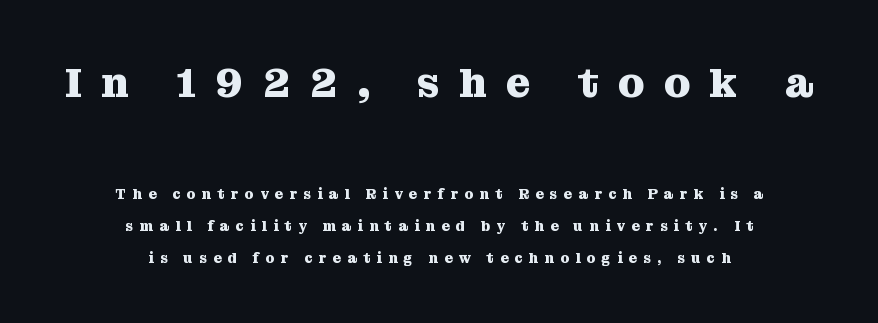
{"serif": "yes", "italic": "no", "bold": "yes", "weight": "heavy", "width": "normal", "stroke_contrast": "medium", "x_height": "medium", "monospaced": "no", "underline": "no", "align": "center", "line_spacing": "loose", "line_spacing_ratio": 2.29, "letter_spacing": "wide", "letter_spacing_em": 0.46, "larger_block": "first", "size_ratio": 3.0, "glyph_px": 42}
